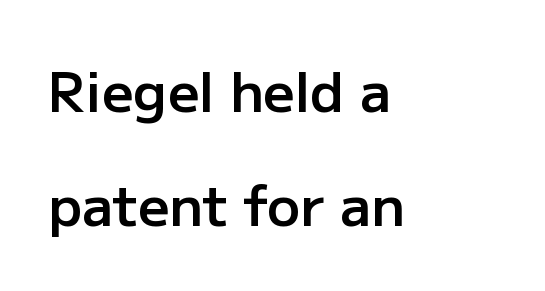
{"serif": "no", "italic": "no", "bold": "semi", "weight": "semibold", "width": "normal", "stroke_contrast": "low", "x_height": "medium", "monospaced": "no", "underline": "no", "align": "left", "line_spacing": "loose", "line_spacing_ratio": 2.08, "letter_spacing": "normal", "letter_spacing_em": 0.0, "glyph_px": 55}
